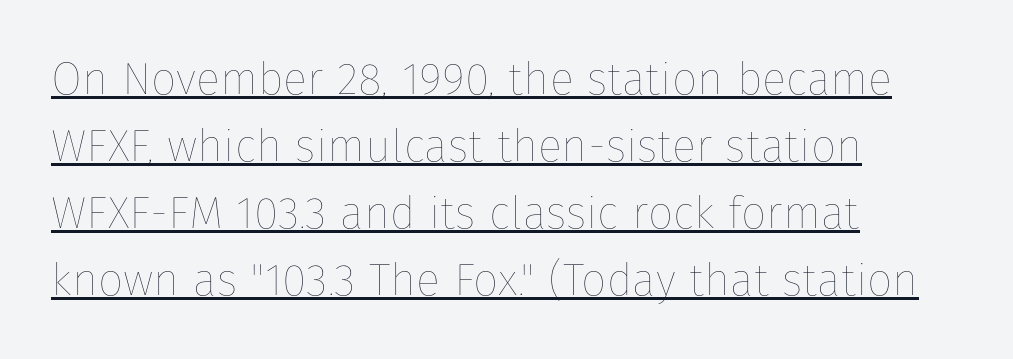
Q: Is the text bold? A: No.
Q: Is the text italic (slanted)? A: No, it is upright.
Q: Is the text underlined? A: Yes.
Q: How is the paragraph aligned? A: Left-aligned.
Q: Is the spacing between letters normal or unusually wide? A: Normal.
Q: Is the spacing between lines tight, normal or loose? A: Normal.
Q: Width (condensed, normal, or wide)? A: Normal.
Q: Stroke contrast? A: Low.
Q: x-height? A: Medium.
Q: Monospaced? A: No.
